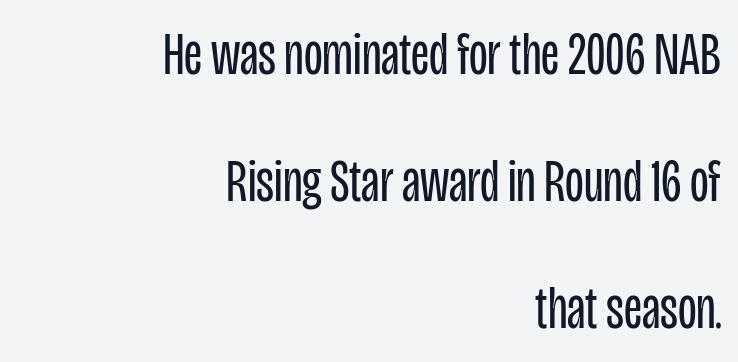
Q: Is the text bold? A: No.
Q: Is the text italic (slanted)? A: No, it is upright.
Q: Is the typeface a serif or a sans-serif typeface? A: Sans-serif.
Q: Is the text underlined? A: No.
Q: How is the paragraph aligned? A: Right-aligned.
Q: Is the spacing between letters normal or unusually wide? A: Normal.
Q: Is the spacing between lines tight, normal or loose? A: Loose.
Q: Width (condensed, normal, or wide)? A: Condensed.
Q: Stroke contrast? A: Low.
Q: x-height? A: Large.
Q: Monospaced? A: No.
